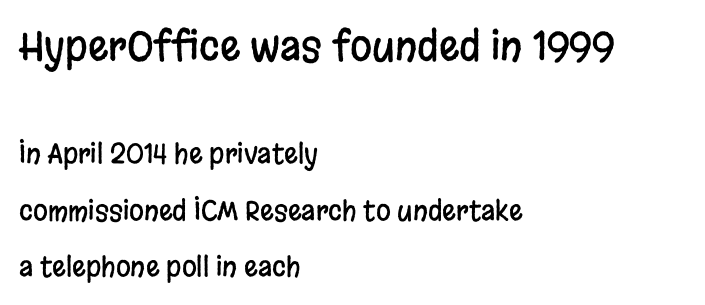
Q: Is the text italic (slanted)? A: No, it is upright.
Q: Is the typeface a serif or a sans-serif typeface? A: Sans-serif.
Q: Is the text underlined? A: No.
Q: How is the paragraph aligned? A: Left-aligned.
Q: Is the spacing between letters normal or unusually wide? A: Normal.
Q: Is the spacing between lines tight, normal or loose? A: Loose.
Q: Which block of text is set in a larger size, the first (top) or the second (bottom)? A: The first (top) one.
Q: Width (condensed, normal, or wide)? A: Condensed.
Q: Stroke contrast? A: Low.
Q: x-height? A: Large.
Q: Monospaced? A: No.
